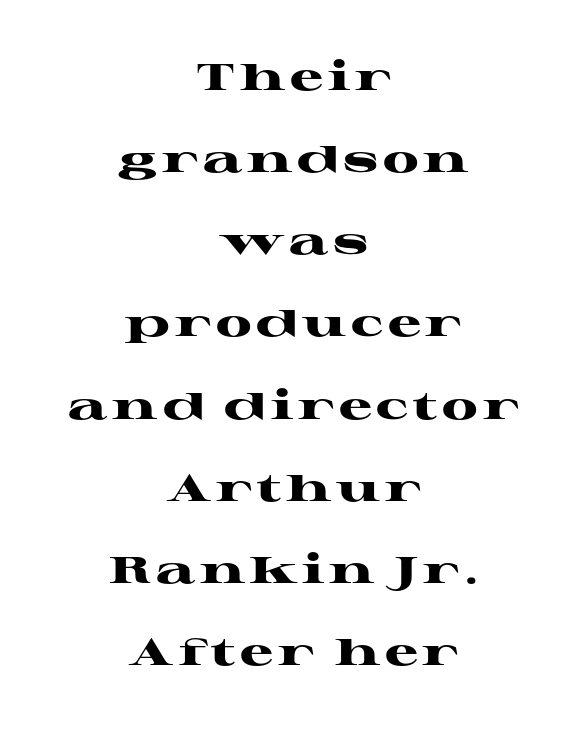
Q: Is the text bold? A: Yes.
Q: Is the text italic (slanted)? A: No, it is upright.
Q: Is the typeface a serif or a sans-serif typeface? A: Serif.
Q: Is the text underlined? A: No.
Q: How is the paragraph aligned? A: Centered.
Q: Is the spacing between lines tight, normal or loose? A: Loose.
Q: Width (condensed, normal, or wide)? A: Wide.
Q: Stroke contrast? A: High.
Q: x-height? A: Medium.
Q: Monospaced? A: No.
